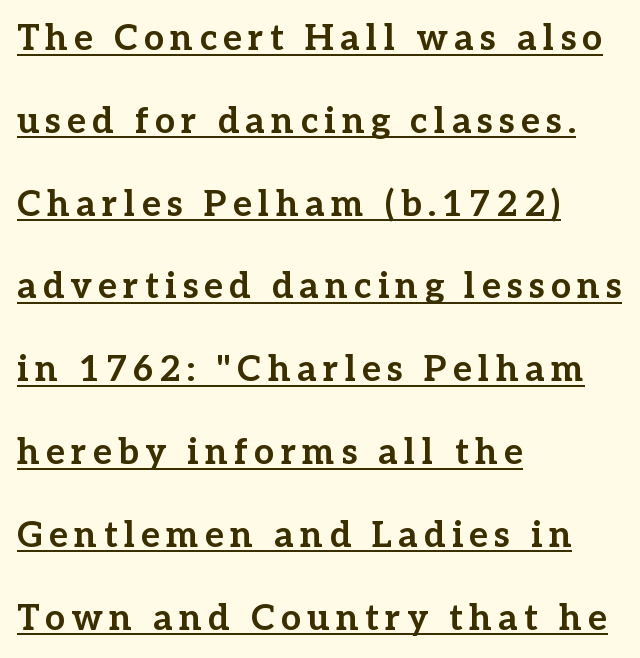
{"serif": "yes", "italic": "no", "bold": "yes", "weight": "bold", "width": "normal", "stroke_contrast": "low", "x_height": "medium", "monospaced": "no", "underline": "yes", "align": "left", "line_spacing": "loose", "line_spacing_ratio": 2.3, "glyph_px": 36}
